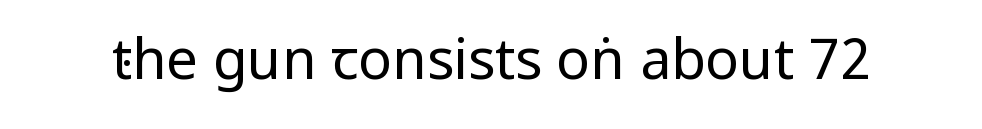
The image shows 56 px regular-weight, condensed sans-serif type, upright; set normal letter spacing, not underlined; low stroke contrast.
